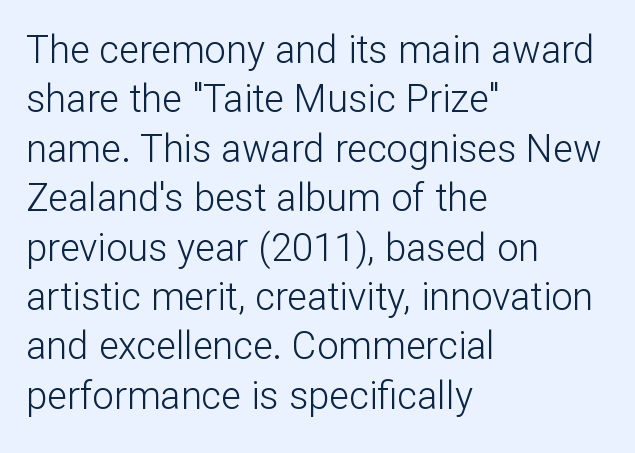
The image shows 38 px light sans-serif type, upright; set left-aligned, normal line spacing (1.3x), normal letter spacing, not underlined; low stroke contrast and a medium x-height.
